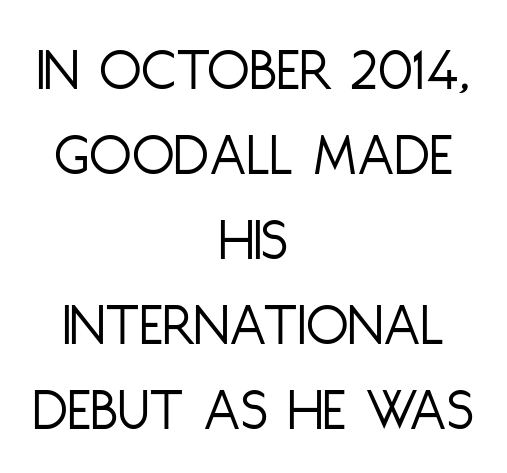
Q: Is the text bold? A: No.
Q: Is the text italic (slanted)? A: No, it is upright.
Q: Is the typeface a serif or a sans-serif typeface? A: Sans-serif.
Q: Is the text underlined? A: No.
Q: How is the paragraph aligned? A: Centered.
Q: Is the spacing between letters normal or unusually wide? A: Normal.
Q: Is the spacing between lines tight, normal or loose? A: Normal.
Q: Width (condensed, normal, or wide)? A: Condensed.
Q: Stroke contrast? A: Low.
Q: x-height? A: Large.
Q: Monospaced? A: No.
